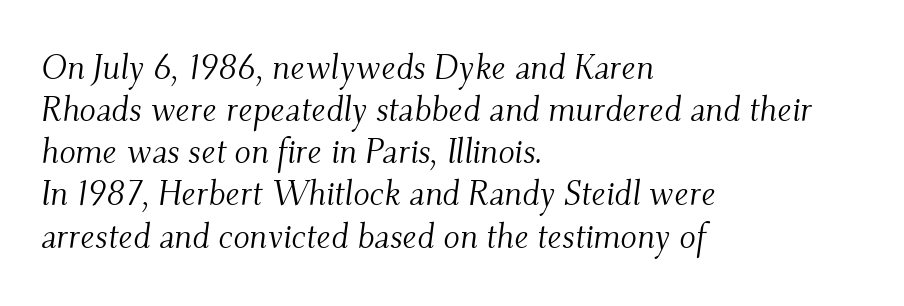
Note the varied advance widths — an 'i' is clearly narrower than an 'm'. The zone under the glyphs is completely vacant. Default kerning and tracking; the words read as compact shapes. The face used here is seriffed, in the tradition of book romans. Casual observation: everything's shoved over to the left. Every character sits at an angle, as italics do.
